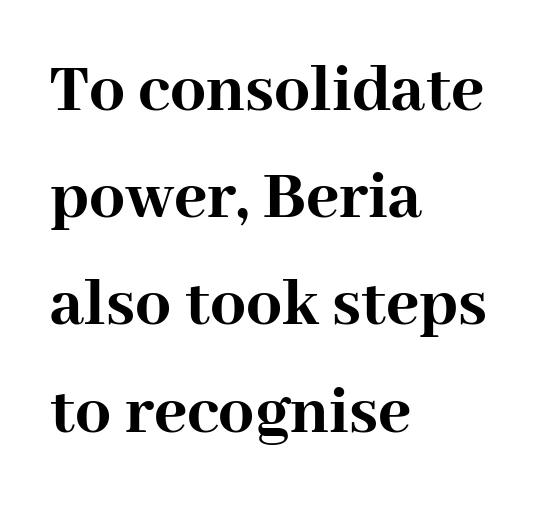
Q: Is the text bold? A: Yes.
Q: Is the text italic (slanted)? A: No, it is upright.
Q: Is the typeface a serif or a sans-serif typeface? A: Serif.
Q: Is the text underlined? A: No.
Q: How is the paragraph aligned? A: Left-aligned.
Q: Is the spacing between letters normal or unusually wide? A: Normal.
Q: Is the spacing between lines tight, normal or loose? A: Normal.
Q: Width (condensed, normal, or wide)? A: Normal.
Q: Stroke contrast? A: High.
Q: x-height? A: Medium.
Q: Monospaced? A: No.
